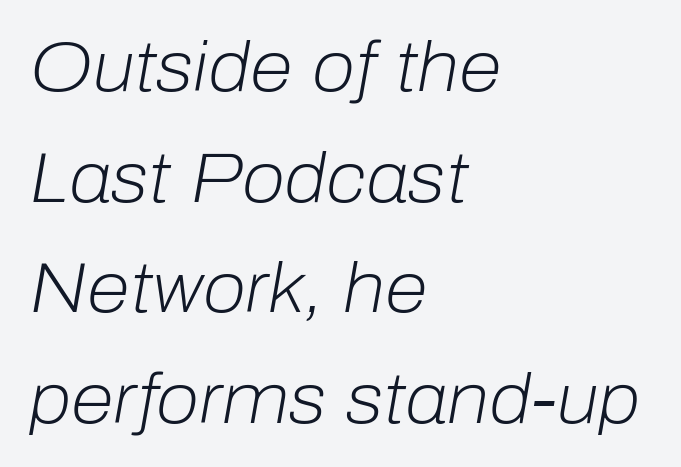
The image shows 70 px light type, italic (leaning right); set left-aligned, normal line spacing (1.58x), normal letter spacing, not underlined; low stroke contrast and a medium x-height.
